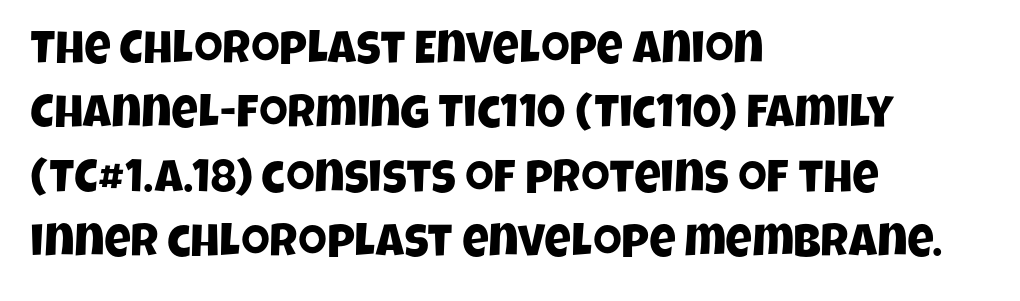
Look at the bottom of the vertical strokes: they stop flat, with no serifs. Compared with typical body copy, the letter spacing here is the same. The letters advance in unequal steps, a hallmark of proportional type. Evenly set lines give the paragraph a standard silhouette. Underline: absent. The text block is weighted toward the left margin, trailing off unevenly rightward.
